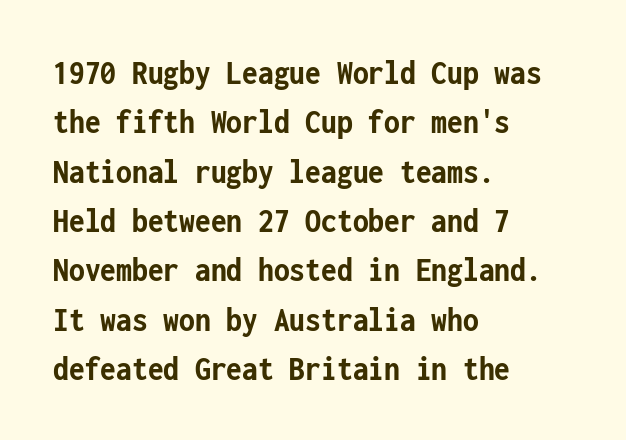
{"serif": "no", "italic": "no", "bold": "yes", "weight": "semibold", "width": "condensed", "stroke_contrast": "low", "x_height": "medium", "monospaced": "yes", "underline": "no", "align": "left", "line_spacing": "normal", "line_spacing_ratio": 1.37, "letter_spacing": "normal", "letter_spacing_em": 0.0, "glyph_px": 36}
